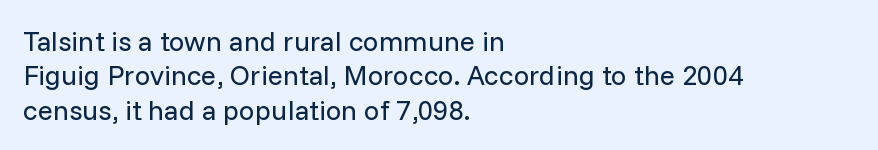
{"serif": "no", "italic": "no", "bold": "no", "weight": "regular", "width": "normal", "stroke_contrast": "low", "x_height": "medium", "monospaced": "no", "underline": "no", "align": "left", "line_spacing_ratio": 1.23, "letter_spacing": "normal", "letter_spacing_em": 0.0, "glyph_px": 28}
